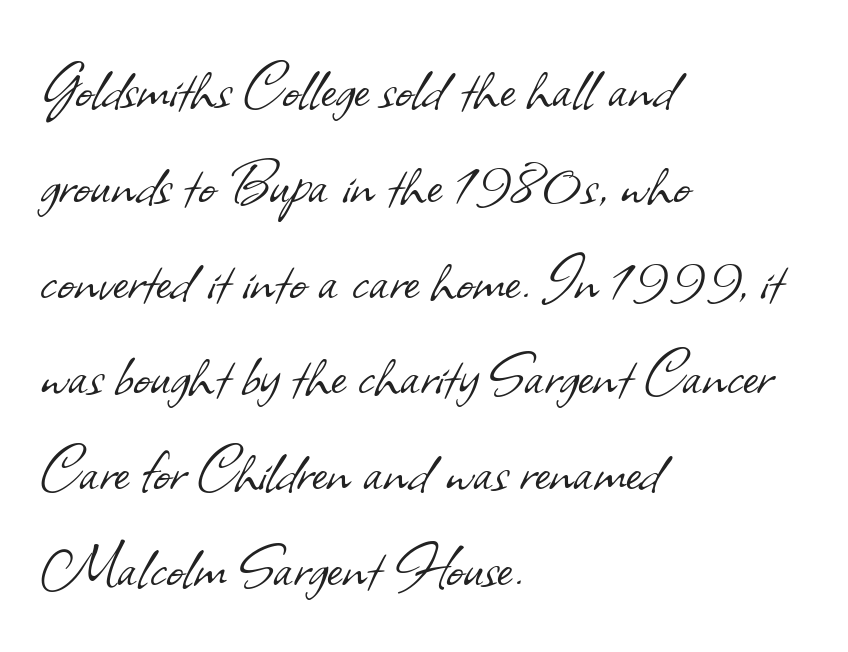
{"serif": "no", "bold": "no", "weight": "light", "width": "normal", "stroke_contrast": "low", "x_height": "small", "monospaced": "no", "underline": "no", "align": "left", "line_spacing": "normal", "line_spacing_ratio": 1.33, "letter_spacing": "normal", "letter_spacing_em": 0.0, "glyph_px": 72}
